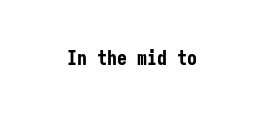
The rendering keeps characters at their native spacing. Underlining? Definitely not there. Nope, not italic — everything's standing straight. Set as a true bold cut, around the 700 mark.
